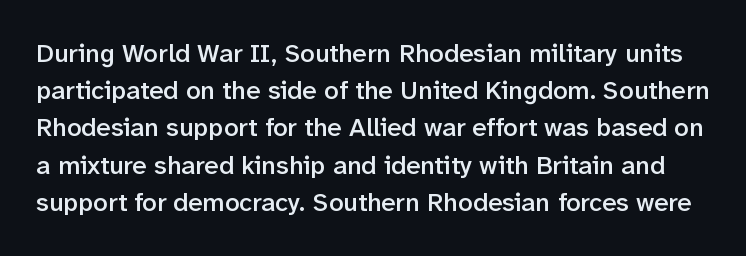
Evenly set lines give the paragraph a standard silhouette. Honestly, the letter spacing is just normal — you wouldn't notice it. A bit beefed up — I'd call it semibold rather than bold. You can tell it's not italic because the verticals are truly vertical. The specimen omits any rule beneath the text block's lines.
